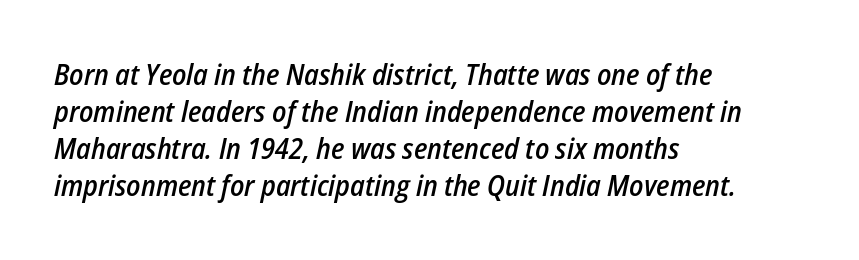
{"italic": "yes", "lean": "right", "slant_degrees": 12, "bold": "semi", "weight": "semibold", "width": "condensed", "stroke_contrast": "low", "x_height": "medium", "monospaced": "no", "underline": "no", "align": "left", "line_spacing": "normal", "line_spacing_ratio": 1.28, "letter_spacing": "normal", "letter_spacing_em": 0.0, "glyph_px": 29}
